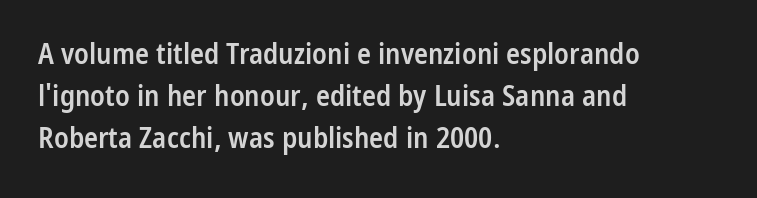
{"serif": "no", "italic": "no", "bold": "semi", "weight": "semibold", "width": "condensed", "stroke_contrast": "low", "x_height": "medium", "monospaced": "no", "underline": "no", "align": "left", "line_spacing": "normal", "line_spacing_ratio": 1.44, "letter_spacing": "normal", "letter_spacing_em": 0.0, "glyph_px": 29}
